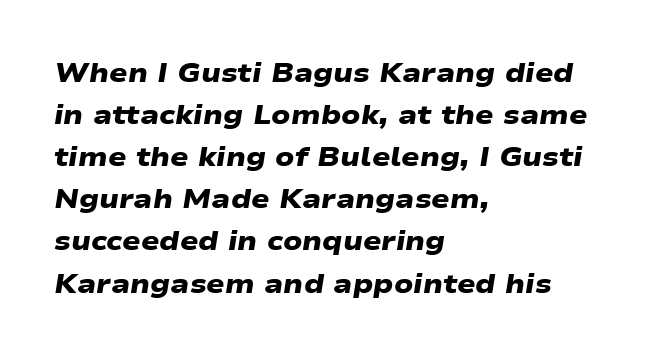
Q: Is the text bold? A: Yes.
Q: Is the text underlined? A: No.
Q: How is the paragraph aligned? A: Left-aligned.
Q: Is the spacing between letters normal or unusually wide? A: Normal.
Q: Is the spacing between lines tight, normal or loose? A: Normal.
